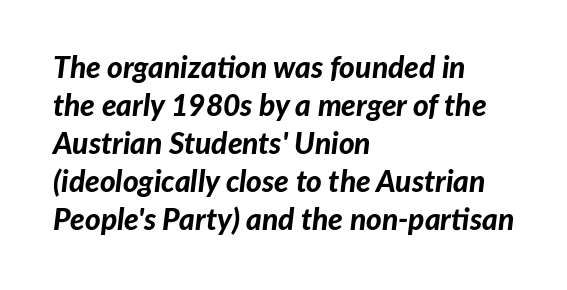
Q: Is the text bold? A: Yes.
Q: Is the text italic (slanted)? A: Yes, it leans right by about 7 degrees.
Q: Is the text underlined? A: No.
Q: How is the paragraph aligned? A: Left-aligned.
Q: Is the spacing between letters normal or unusually wide? A: Normal.
Q: Is the spacing between lines tight, normal or loose? A: Normal.
Q: Width (condensed, normal, or wide)? A: Normal.
Q: Stroke contrast? A: Low.
Q: x-height? A: Medium.
Q: Monospaced? A: No.
